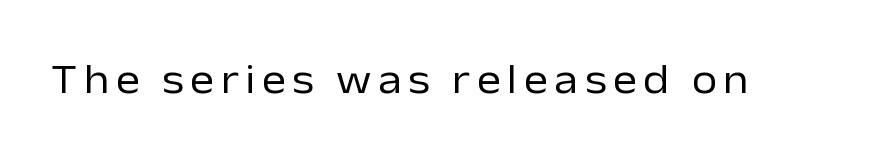
The image shows 41 px regular-weight sans-serif type, upright; set not underlined; low stroke contrast and a medium x-height.
